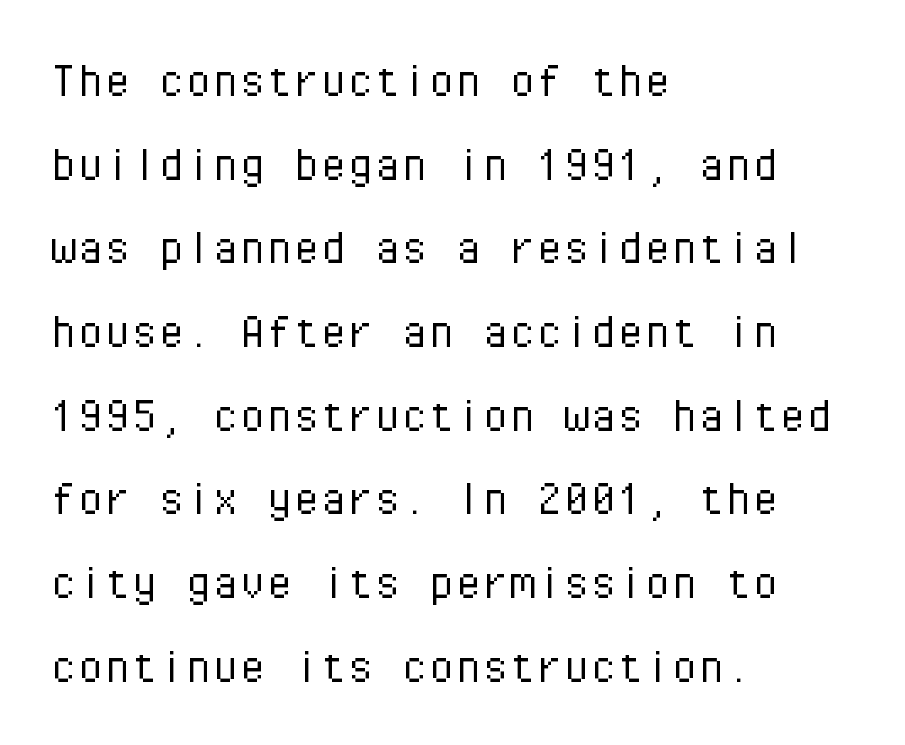
The image shows 54 px light sans-serif type, upright, monospaced; set left-aligned, normal line spacing (1.55x), normal letter spacing, not underlined; low stroke contrast and a medium x-height.
